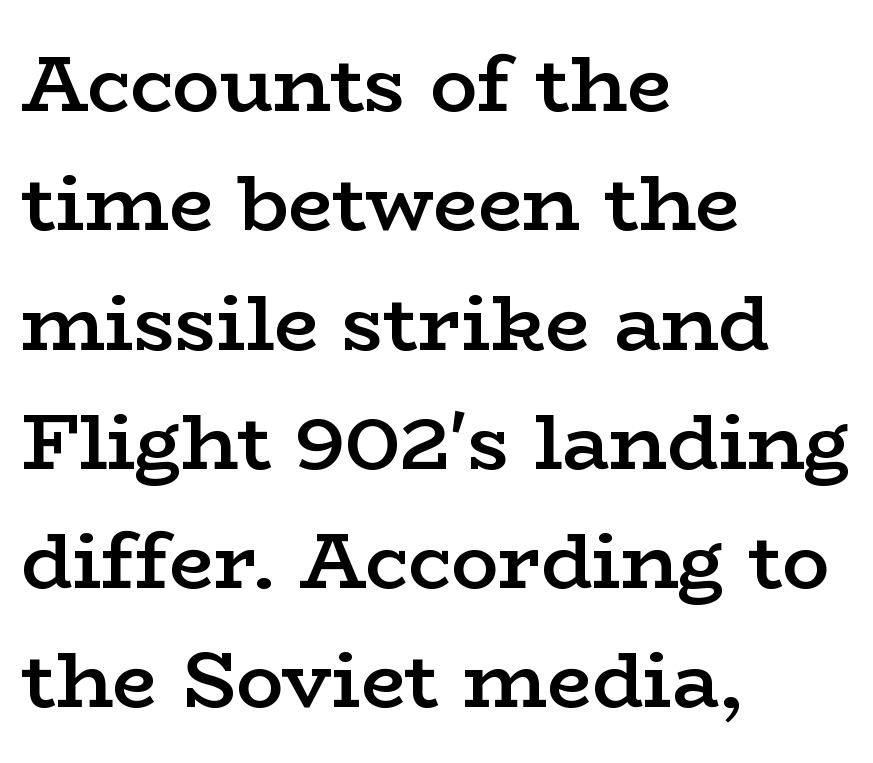
{"serif": "yes", "italic": "no", "bold": "semi", "weight": "semibold", "width": "wide", "stroke_contrast": "low", "x_height": "medium", "monospaced": "no", "underline": "no", "align": "left", "line_spacing": "normal", "line_spacing_ratio": 1.51, "letter_spacing": "normal", "letter_spacing_em": 0.0, "glyph_px": 79}
